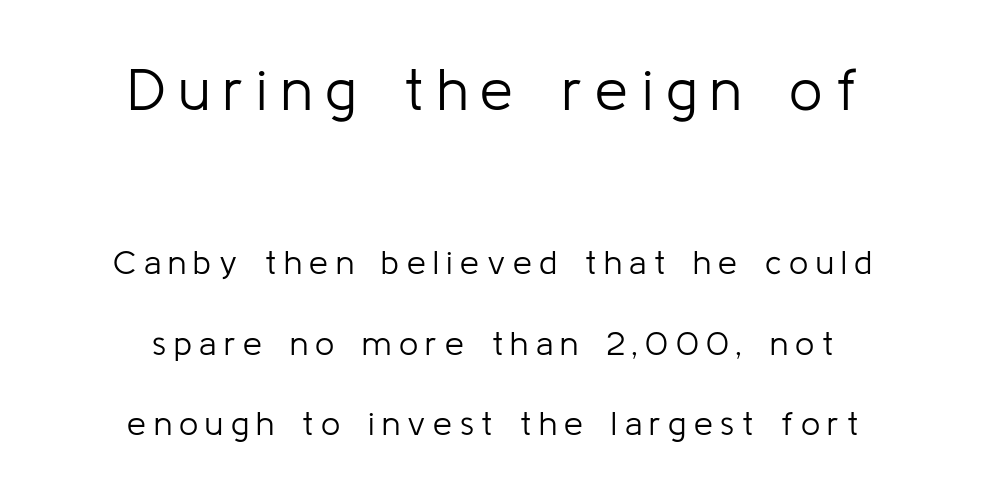
Q: Is the text bold? A: No.
Q: Is the text italic (slanted)? A: No, it is upright.
Q: Is the typeface a serif or a sans-serif typeface? A: Sans-serif.
Q: Is the text underlined? A: No.
Q: How is the paragraph aligned? A: Centered.
Q: Is the spacing between letters normal or unusually wide? A: Unusually wide.
Q: Is the spacing between lines tight, normal or loose? A: Loose.
Q: Which block of text is set in a larger size, the first (top) or the second (bottom)? A: The first (top) one.
Q: Width (condensed, normal, or wide)? A: Normal.
Q: Stroke contrast? A: Low.
Q: x-height? A: Medium.
Q: Monospaced? A: No.
